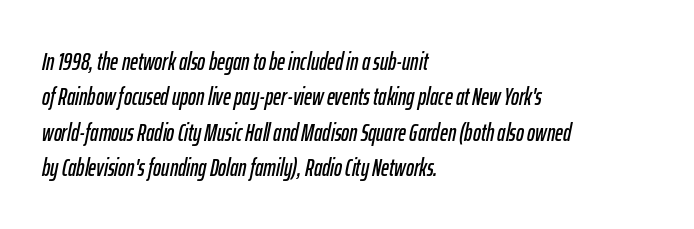
The face used here is rendered with its standard letterfit. Short and long lines alike share a common starting point at left. The string is rendered with underlining switched off. The rendering applies a slant to the glyphs.
